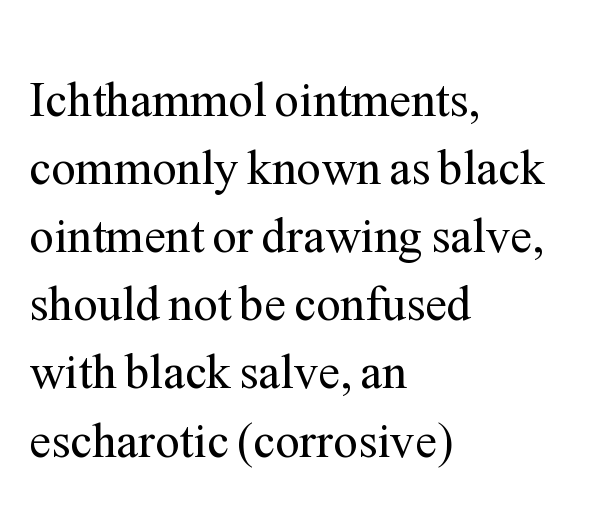
The baseline area is clear. You could call the tracking neutral — neither tight nor loose. Leading: standard. No italicization has been applied; the sample stays upright. The lines are quadded left. Unlike a clean sans, this face finishes its strokes with serifs.
